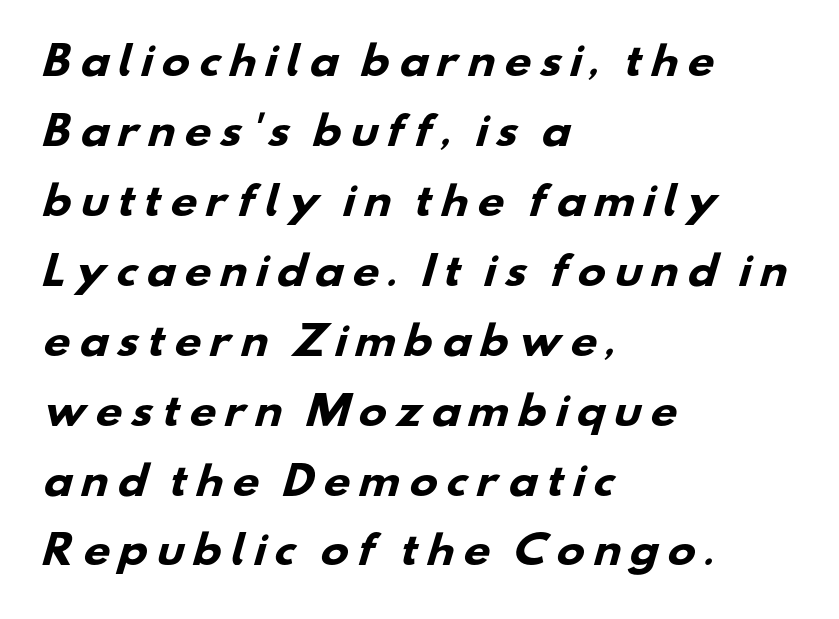
Letter spacing: wide. The glyphs are unaccompanied by any horizontal stroke below them. Heavy, bold letterforms. In terms of letterform style, serifs are entirely absent.
